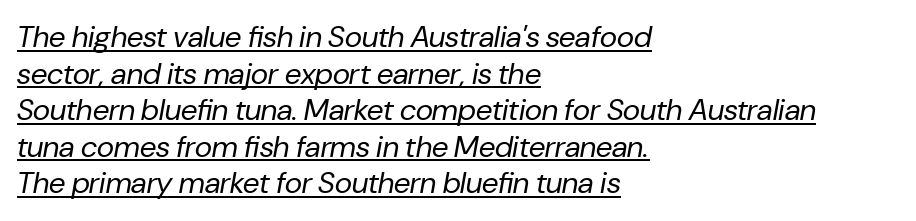
Q: Is the text bold? A: No.
Q: Is the text italic (slanted)? A: Yes, it leans right by about 10 degrees.
Q: Is the text underlined? A: Yes.
Q: How is the paragraph aligned? A: Left-aligned.
Q: Is the spacing between letters normal or unusually wide? A: Normal.
Q: Width (condensed, normal, or wide)? A: Normal.
Q: Stroke contrast? A: Low.
Q: x-height? A: Medium.
Q: Monospaced? A: No.
